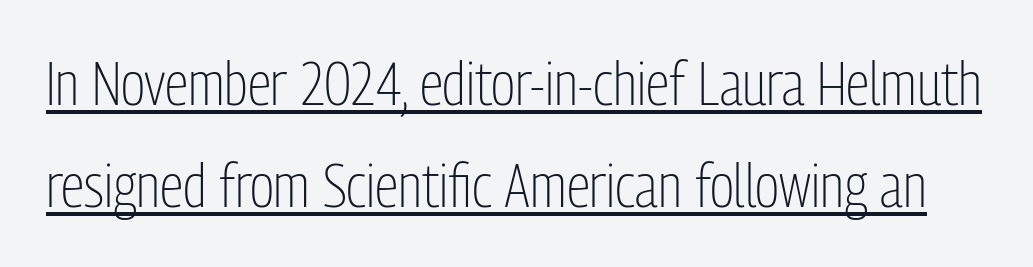
The image shows 60 px light, condensed sans-serif type, upright; set normal line spacing (1.7x), normal letter spacing, underlined; low stroke contrast and a medium x-height.
